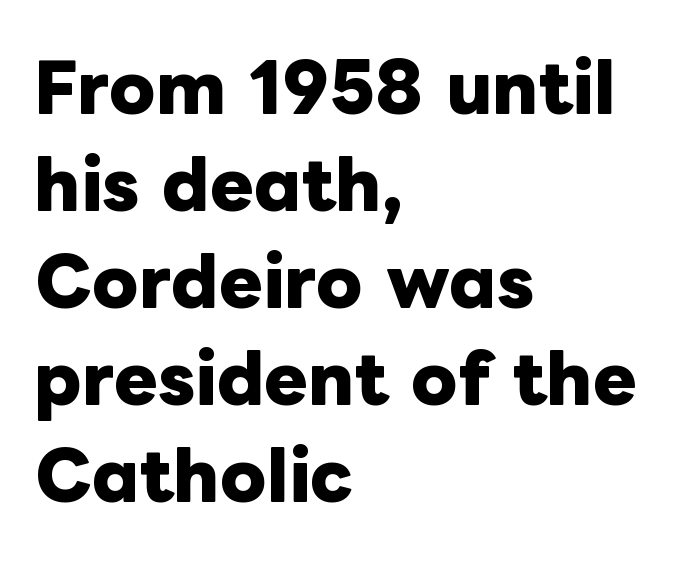
Q: Is the text bold? A: Yes.
Q: Is the text italic (slanted)? A: No, it is upright.
Q: Is the text underlined? A: No.
Q: How is the paragraph aligned? A: Left-aligned.
Q: Is the spacing between letters normal or unusually wide? A: Normal.
Q: Is the spacing between lines tight, normal or loose? A: Normal.
Q: Width (condensed, normal, or wide)? A: Normal.
Q: Stroke contrast? A: Low.
Q: x-height? A: Medium.
Q: Monospaced? A: No.
